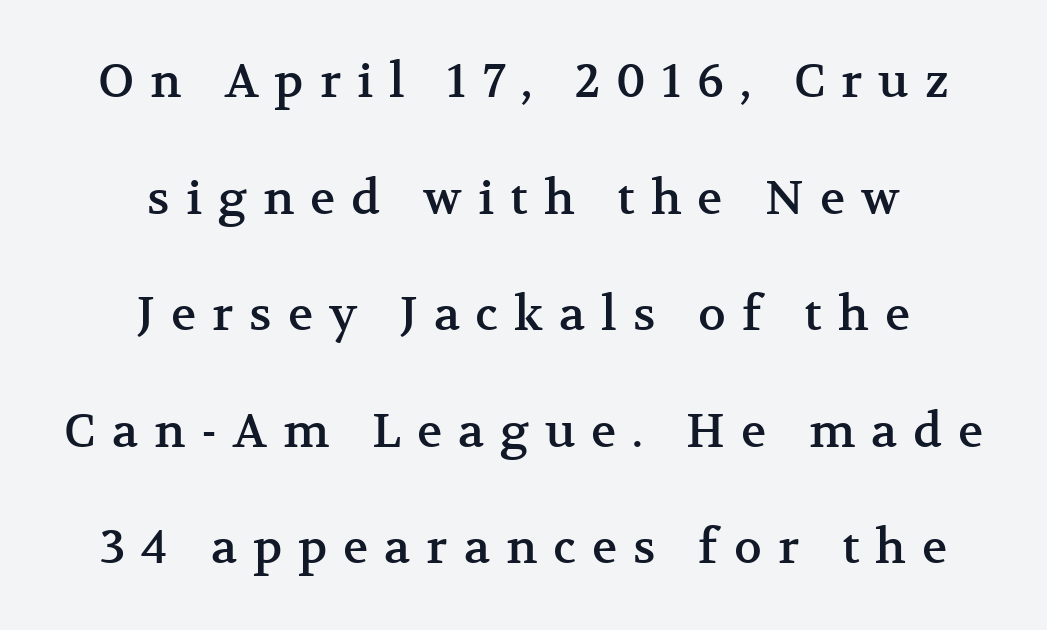
The image shows 47 px serif type, upright; set centered, loose line spacing (2.48x), unusually wide letter spacing (+0.34 em), not underlined; medium stroke contrast and a medium x-height.
